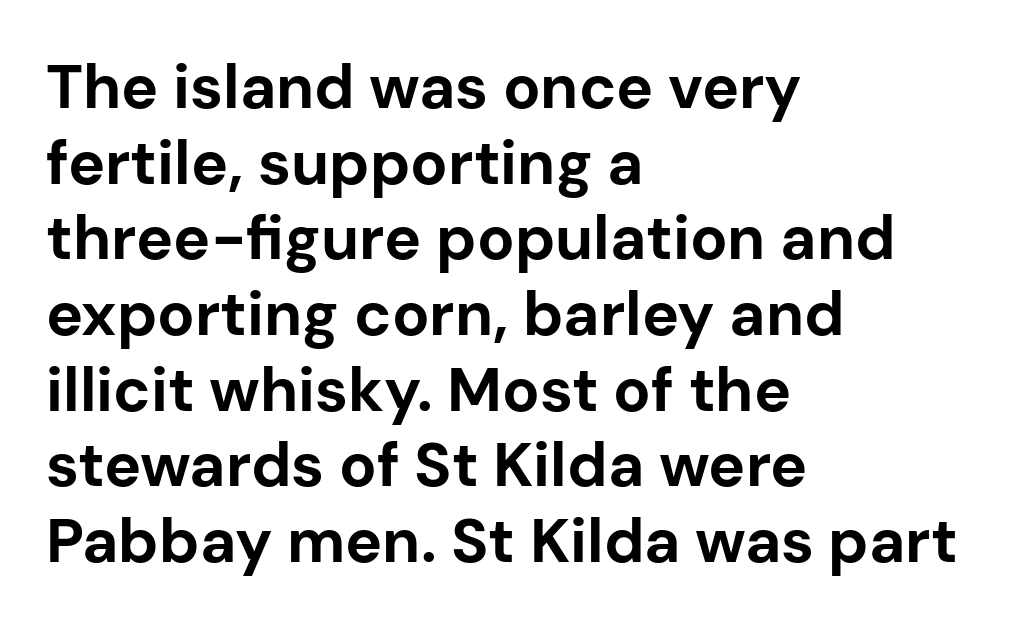
Q: Is the text bold? A: Yes.
Q: Is the text italic (slanted)? A: No, it is upright.
Q: Is the typeface a serif or a sans-serif typeface? A: Sans-serif.
Q: Is the text underlined? A: No.
Q: How is the paragraph aligned? A: Left-aligned.
Q: Is the spacing between letters normal or unusually wide? A: Normal.
Q: Width (condensed, normal, or wide)? A: Normal.
Q: Stroke contrast? A: Low.
Q: x-height? A: Medium.
Q: Monospaced? A: No.
